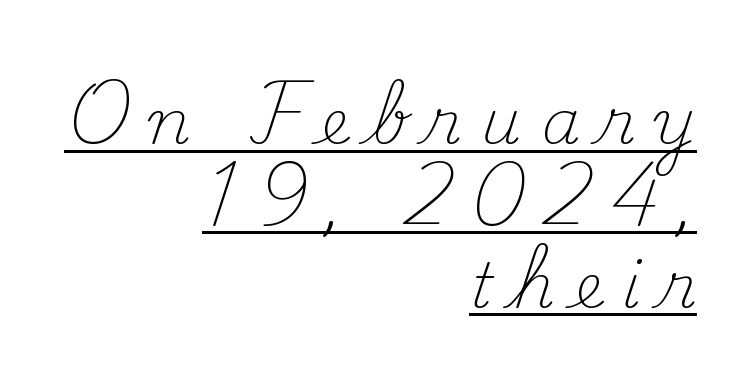
Little horizontal feet cap the strokes, marking this as serif type. The compositor pushed each line to the right boundary. A typesetter would call this proportional, since set widths differ per character. The font sits on the lighter half of the weight spectrum, regular included. The rendering inserts visible extra space after every character.
